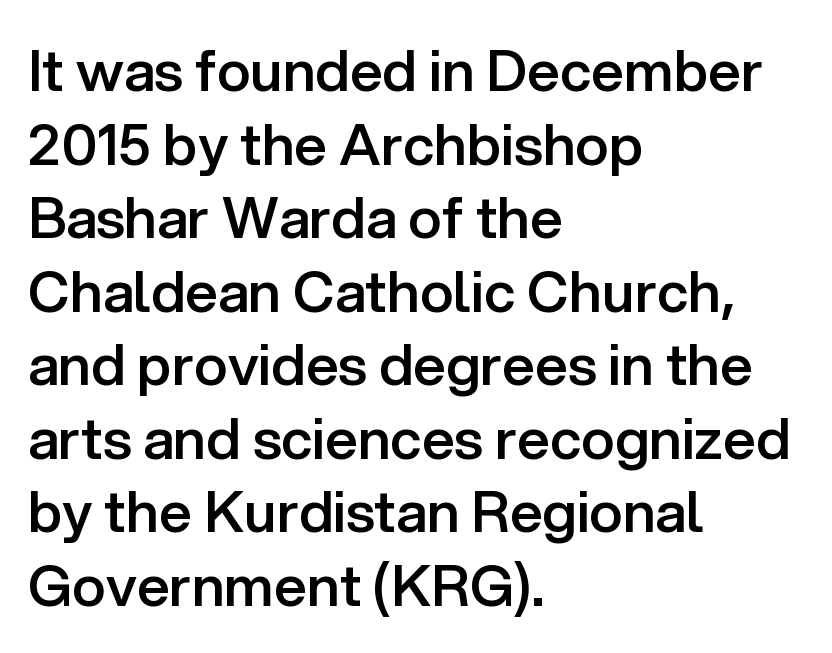
The image shows 57 px semibold sans-serif type, upright; set left-aligned, normal line spacing (1.29x), normal letter spacing, not underlined; low stroke contrast and a medium x-height.
